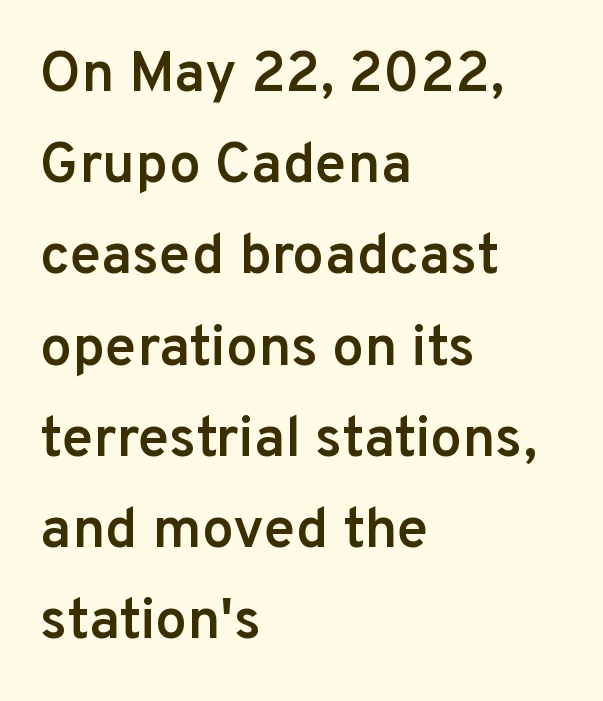
I'd call this a sans setting — the letters go barefoot. Caption: multi-line text, flush left, ragged right. Type without underlining. The horizontal fit of the characters is conventional and even.
